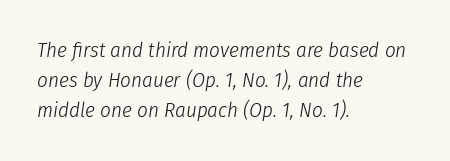
Q: Is the text bold? A: No.
Q: Is the text italic (slanted)? A: Yes, it leans right by about 8 degrees.
Q: Is the text underlined? A: No.
Q: How is the paragraph aligned? A: Left-aligned.
Q: Is the spacing between letters normal or unusually wide? A: Normal.
Q: Is the spacing between lines tight, normal or loose? A: Normal.
